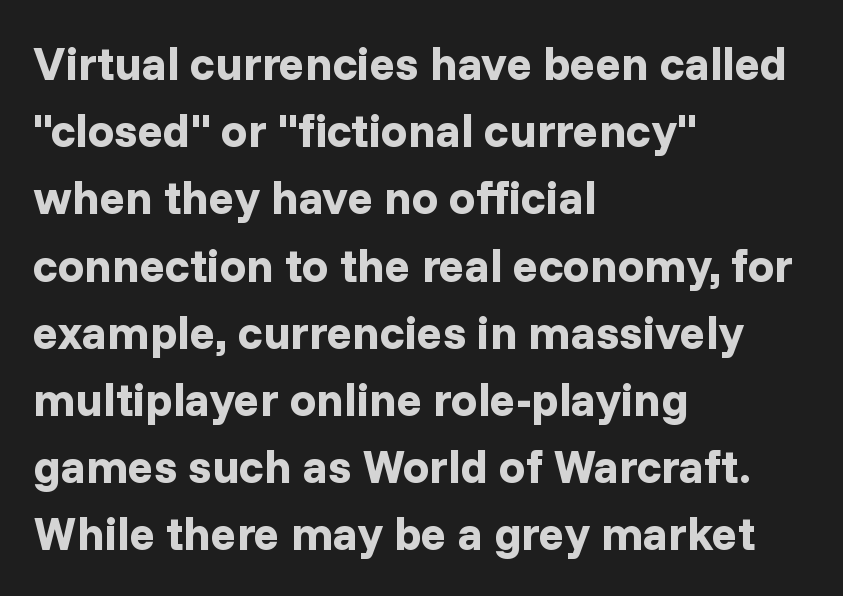
{"serif": "no", "italic": "no", "bold": "yes", "weight": "bold", "width": "normal", "stroke_contrast": "low", "x_height": "medium", "monospaced": "no", "underline": "no", "align": "left", "line_spacing": "normal", "line_spacing_ratio": 1.43, "letter_spacing": "normal", "letter_spacing_em": 0.0, "glyph_px": 47}
